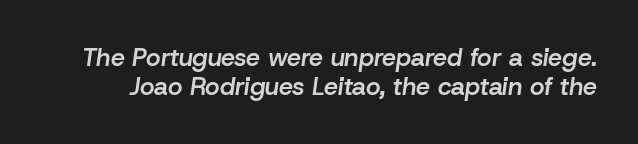
Q: Is the text bold? A: Semi-bold.
Q: Is the text italic (slanted)? A: Yes, it leans right by about 8 degrees.
Q: Is the text underlined? A: No.
Q: Is the spacing between letters normal or unusually wide? A: Normal.
Q: Is the spacing between lines tight, normal or loose? A: Tight.
